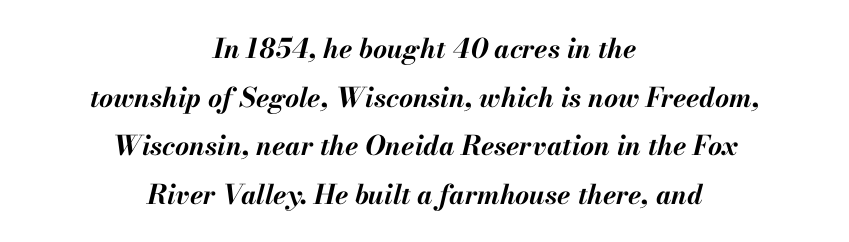
Honestly, there is no underline to notice here at all. Leftover space on each line is divided equally before and after the words. The lettering tilts uniformly, giving the passage an italic look. Weight check: bold — yes, fully. Letter spacing: default.
